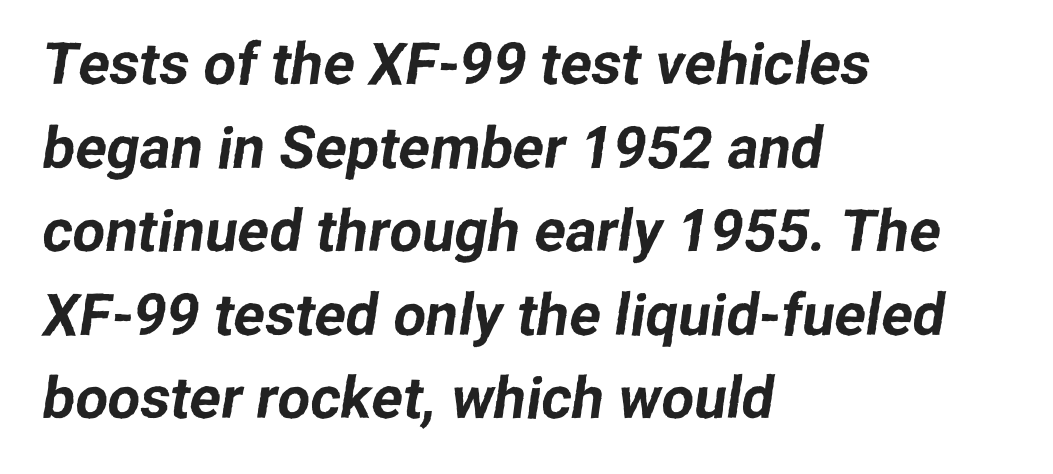
Q: Is the typeface a serif or a sans-serif typeface? A: Sans-serif.
Q: Is the text underlined? A: No.
Q: How is the paragraph aligned? A: Left-aligned.
Q: Is the spacing between letters normal or unusually wide? A: Normal.
Q: Is the spacing between lines tight, normal or loose? A: Normal.
Q: Width (condensed, normal, or wide)? A: Normal.
Q: Stroke contrast? A: Low.
Q: x-height? A: Medium.
Q: Monospaced? A: No.
